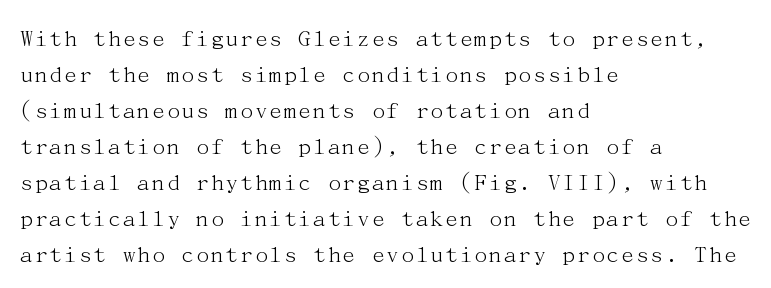
Q: Is the text bold? A: No.
Q: Is the text italic (slanted)? A: No, it is upright.
Q: Is the text underlined? A: No.
Q: How is the paragraph aligned? A: Left-aligned.
Q: Is the spacing between letters normal or unusually wide? A: Normal.
Q: Is the spacing between lines tight, normal or loose? A: Normal.
